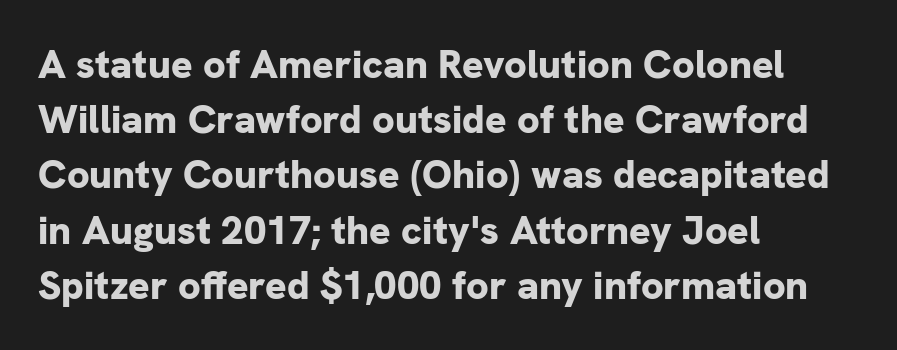
What weight is shown? A full bold with thick strokes. Type style note: lacks serifs. Short note: letters normally spaced. The specimen reads as upright at a glance. In terms of leading, this rendering sits right in the middle. Casual observation: everything's shoved over to the left.
